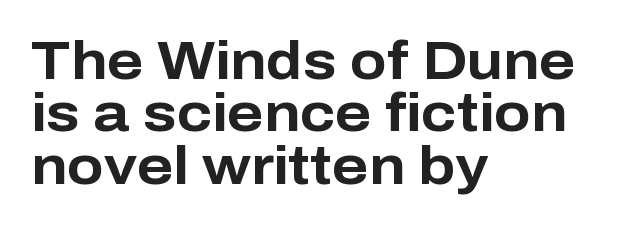
{"serif": "no", "italic": "no", "bold": "yes", "weight": "bold", "width": "normal", "stroke_contrast": "low", "x_height": "medium", "monospaced": "no", "underline": "no", "align": "left", "line_spacing": "tight", "line_spacing_ratio": 0.97, "letter_spacing": "normal", "letter_spacing_em": 0.0, "glyph_px": 54}
